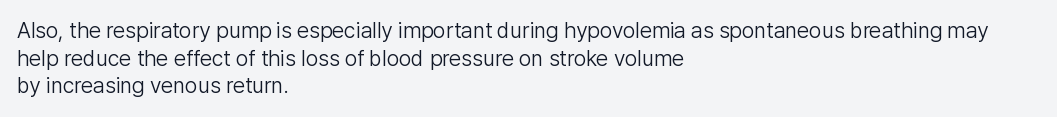
The typeface has the unassuming heft of standard copy or less. Vertical strokes here are truly vertical. A clean baseline with only descenders dipping below it. Default kerning and tracking; the words read as compact shapes.
